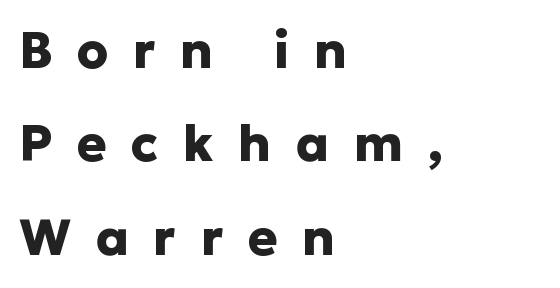
The image shows 50 px heavy sans-serif type, upright; set left-aligned, line spacing 1.87x, unusually wide letter spacing (+0.49 em), not underlined; low stroke contrast and a medium x-height.
